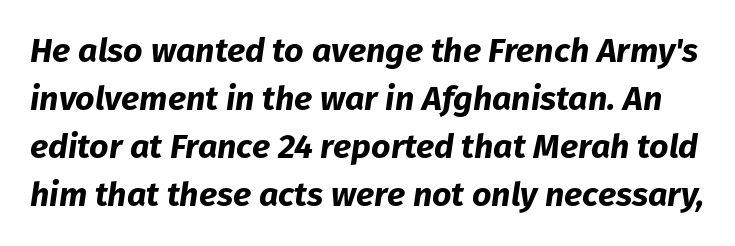
{"italic": "yes", "lean": "right", "slant_degrees": 8, "bold": "yes", "weight": "bold", "width": "normal", "stroke_contrast": "low", "x_height": "medium", "monospaced": "no", "underline": "no", "line_spacing": "normal", "line_spacing_ratio": 1.41, "letter_spacing": "normal", "letter_spacing_em": 0.0, "glyph_px": 34}
